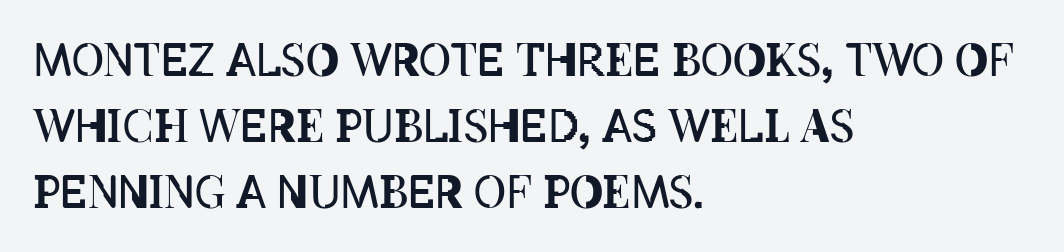
Vertically, the passage feels balanced, rows spaced as you'd expect. The typesetting does not lean heavy: it is not bold. Decoration check: the copy has no underline. Character widths vary here, with narrow letters taking less room than wide ones.
